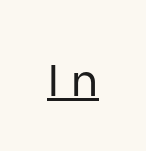
Underlining? Definitely there. The letters advance in unequal steps, a hallmark of proportional type. The passage shown has open, widely tracked lettering throughout. The font sits on the lighter half of the weight spectrum, regular included.
